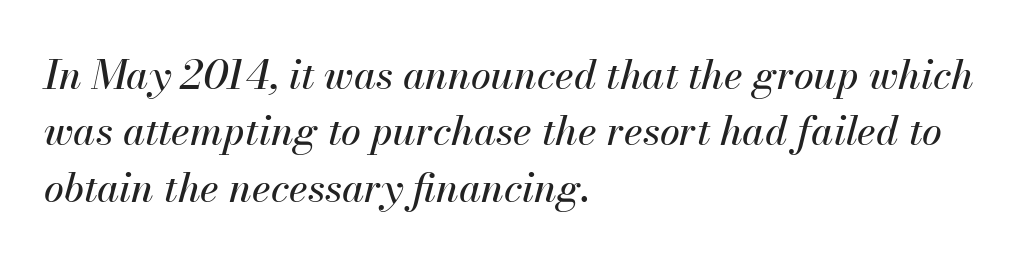
{"italic": "yes", "lean": "right", "slant_degrees": 13, "width": "normal", "stroke_contrast": "medium", "x_height": "small", "monospaced": "no", "underline": "no", "align": "left", "line_spacing": "normal", "line_spacing_ratio": 1.41, "letter_spacing": "normal", "letter_spacing_em": 0.0, "glyph_px": 40}
